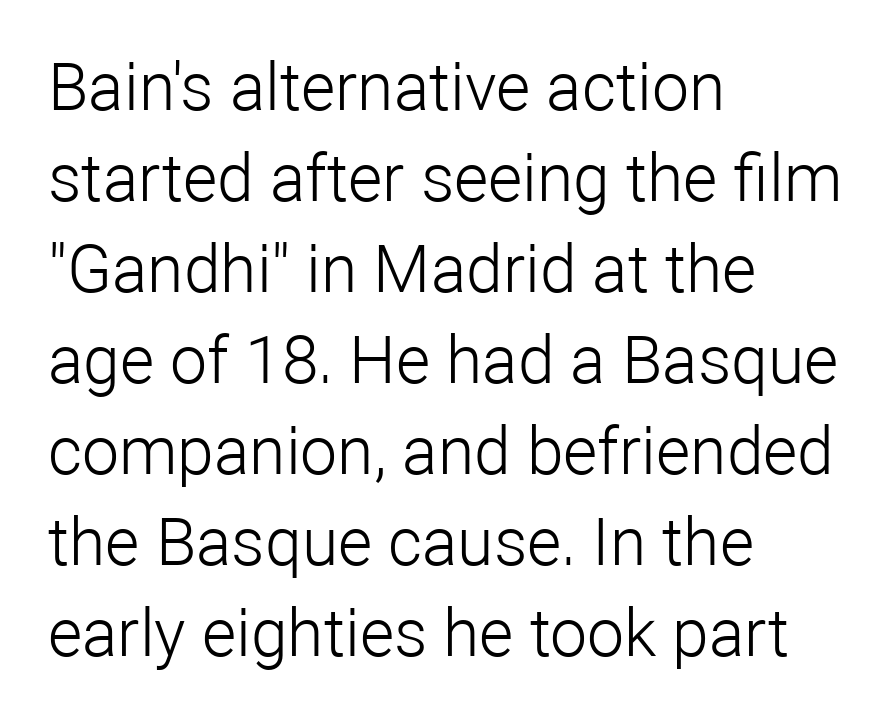
Q: Is the text bold? A: No.
Q: Is the text italic (slanted)? A: No, it is upright.
Q: Is the typeface a serif or a sans-serif typeface? A: Sans-serif.
Q: Is the text underlined? A: No.
Q: How is the paragraph aligned? A: Left-aligned.
Q: Is the spacing between letters normal or unusually wide? A: Normal.
Q: Is the spacing between lines tight, normal or loose? A: Normal.
Q: Width (condensed, normal, or wide)? A: Normal.
Q: Stroke contrast? A: Low.
Q: x-height? A: Medium.
Q: Monospaced? A: No.
